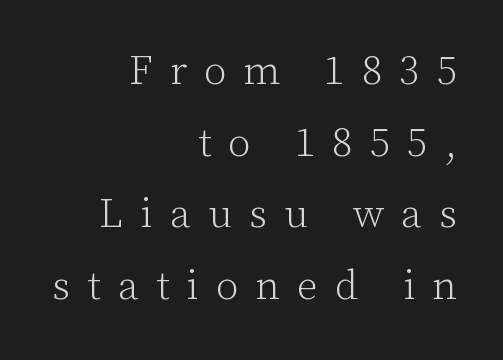
{"serif": "yes", "italic": "no", "bold": "no", "weight": "light", "width": "normal", "stroke_contrast": "low", "x_height": "medium", "monospaced": "no", "underline": "no", "align": "right", "line_spacing_ratio": 1.75, "letter_spacing": "wide", "letter_spacing_em": 0.42, "glyph_px": 41}
